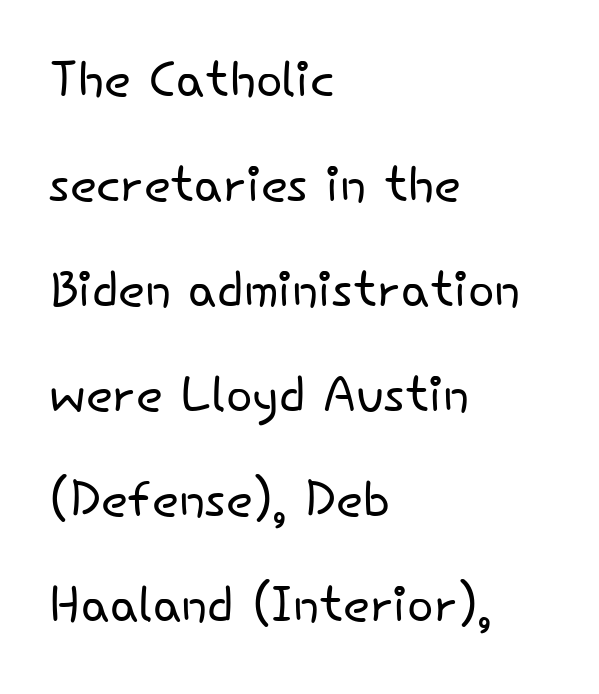
The rows are spaced the way most documents space them. Think of a printed novel: that variable character pitch is what you see here. Typographically, this falls in the sans-serif category. The paragraph shown leans on its left margin.
